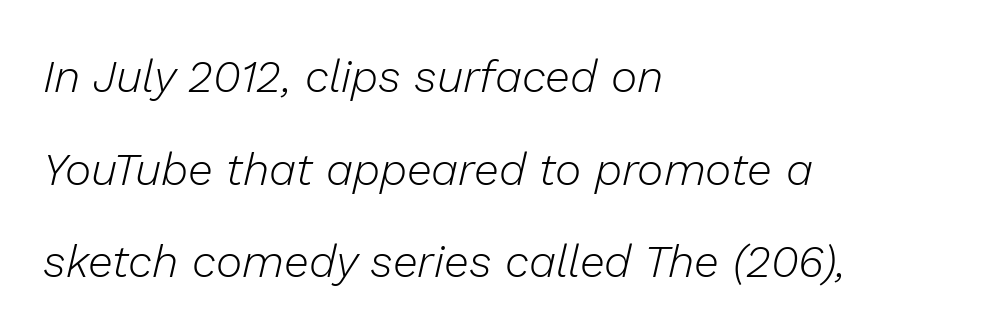
Q: Is the text bold? A: No.
Q: Is the text italic (slanted)? A: Yes, it leans right by about 13 degrees.
Q: Is the text underlined? A: No.
Q: How is the paragraph aligned? A: Left-aligned.
Q: Is the spacing between letters normal or unusually wide? A: Normal.
Q: Is the spacing between lines tight, normal or loose? A: Loose.
Q: Width (condensed, normal, or wide)? A: Normal.
Q: Stroke contrast? A: Low.
Q: x-height? A: Medium.
Q: Monospaced? A: No.
